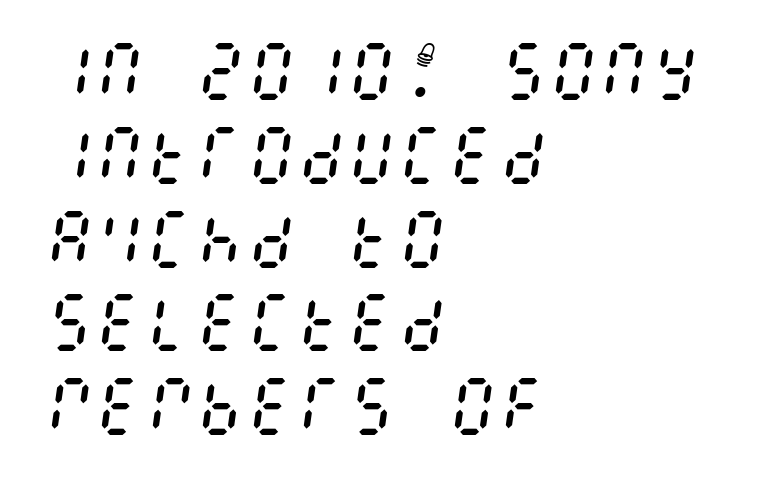
The image shows 63 px regular-weight, condensed type, italic (leaning right); set left-aligned, normal line spacing (1.33x), normal letter spacing, not underlined; medium stroke contrast and a large x-height.
